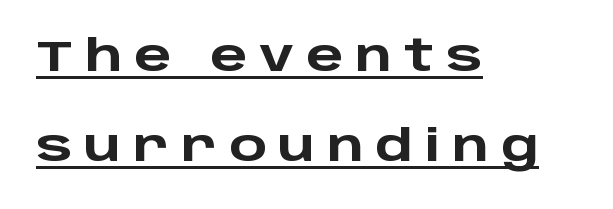
{"serif": "no", "italic": "no", "bold": "yes", "weight": "heavy", "width": "wide", "stroke_contrast": "low", "x_height": "large", "monospaced": "no", "underline": "yes", "align": "left", "line_spacing": "loose", "line_spacing_ratio": 2.05, "letter_spacing": "wide", "letter_spacing_em": 0.27, "glyph_px": 44}
